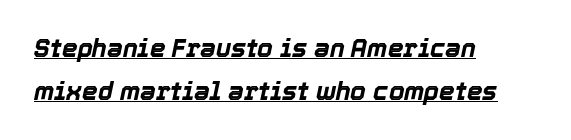
What decoration does the sample have? An underline. Inter-character spacing is left at the font's built-in metrics. One-word summary of the alignment: left. As a designer I'd log this as weight 700, bold.
